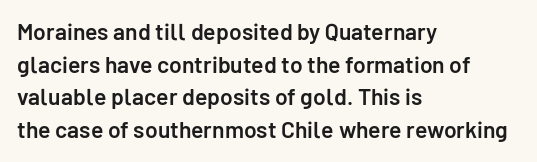
{"italic": "no", "bold": "semi", "underline": "no", "align": "left", "line_spacing": "normal", "line_spacing_ratio": 1.42, "letter_spacing": "normal", "letter_spacing_em": 0.0, "glyph_px": 23}
